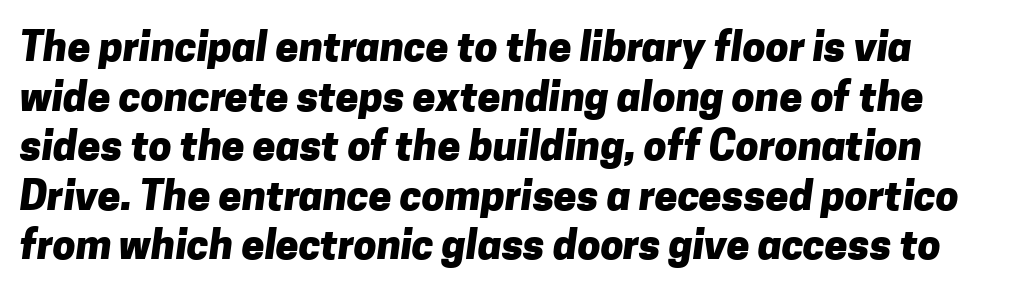
Q: Is the text bold? A: Yes.
Q: Is the typeface a serif or a sans-serif typeface? A: Sans-serif.
Q: Is the text underlined? A: No.
Q: Is the spacing between letters normal or unusually wide? A: Normal.
Q: Width (condensed, normal, or wide)? A: Normal.
Q: Stroke contrast? A: Low.
Q: x-height? A: Medium.
Q: Monospaced? A: No.
